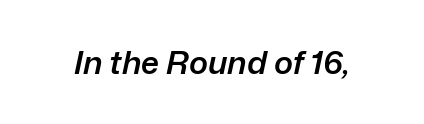
Inter-character spacing is left at the font's built-in metrics. Weight: semibold (demi). Slant detected: the letters are inclined. Descenders are the only things crossing below the line. The rendering uses natural spacing where letterforms have individual widths.
